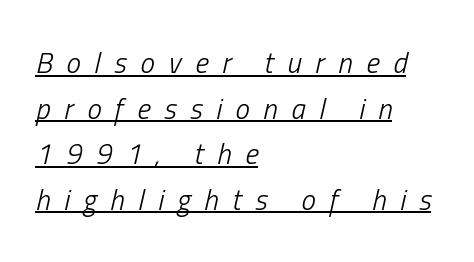
The image shows 29 px light, condensed type, italic (leaning right); set left-aligned, normal line spacing (1.57x), unusually wide letter spacing (+0.47 em), underlined; low stroke contrast and a medium x-height.
